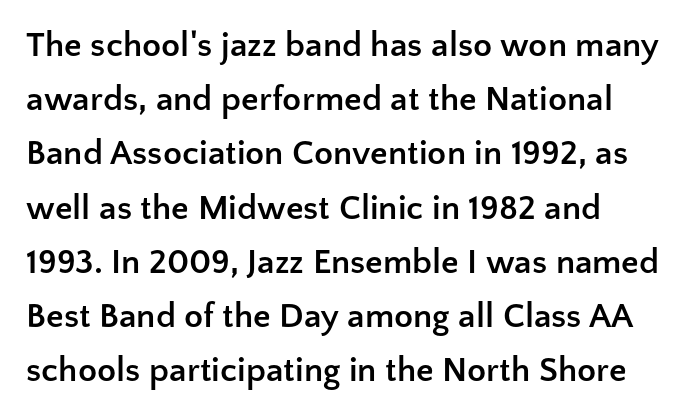
{"serif": "no", "italic": "no", "bold": "yes", "weight": "semibold", "width": "normal", "stroke_contrast": "low", "x_height": "medium", "monospaced": "no", "underline": "no", "align": "left", "line_spacing": "normal", "line_spacing_ratio": 1.55, "letter_spacing": "normal", "letter_spacing_em": 0.0, "glyph_px": 35}
